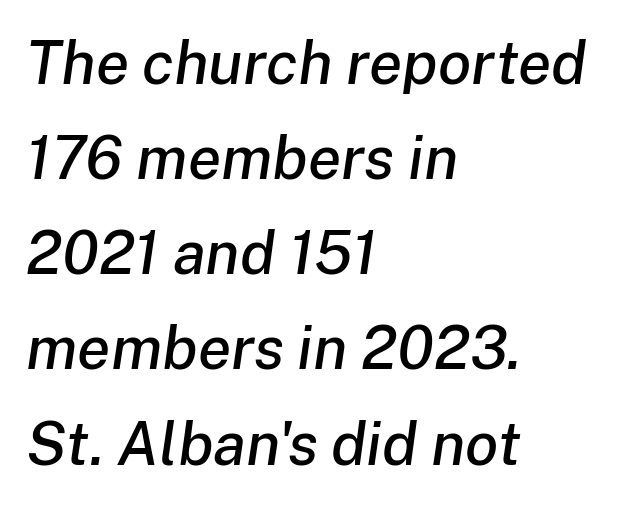
Q: Is the text italic (slanted)? A: Yes, it leans right by about 8 degrees.
Q: Is the text underlined? A: No.
Q: How is the paragraph aligned? A: Left-aligned.
Q: Is the spacing between letters normal or unusually wide? A: Normal.
Q: Is the spacing between lines tight, normal or loose? A: Normal.
Q: Width (condensed, normal, or wide)? A: Normal.
Q: Stroke contrast? A: Low.
Q: x-height? A: Medium.
Q: Monospaced? A: No.
